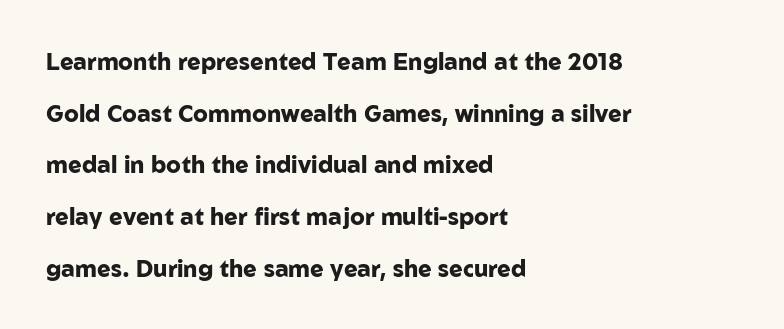
Q: Is the text bold? A: Yes.
Q: Is the text italic (slanted)? A: No, it is upright.
Q: Is the text underlined? A: No.
Q: How is the paragraph aligned? A: Left-aligned.
Q: Is the spacing between letters normal or unusually wide? A: Normal.
Q: Is the spacing between lines tight, normal or loose? A: Loose.
